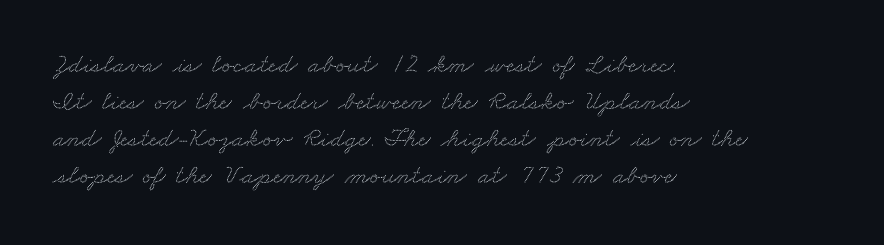
{"underline": "no", "align": "left", "line_spacing": "normal", "line_spacing_ratio": 1.37, "letter_spacing": "normal", "letter_spacing_em": 0.0, "glyph_px": 27}
